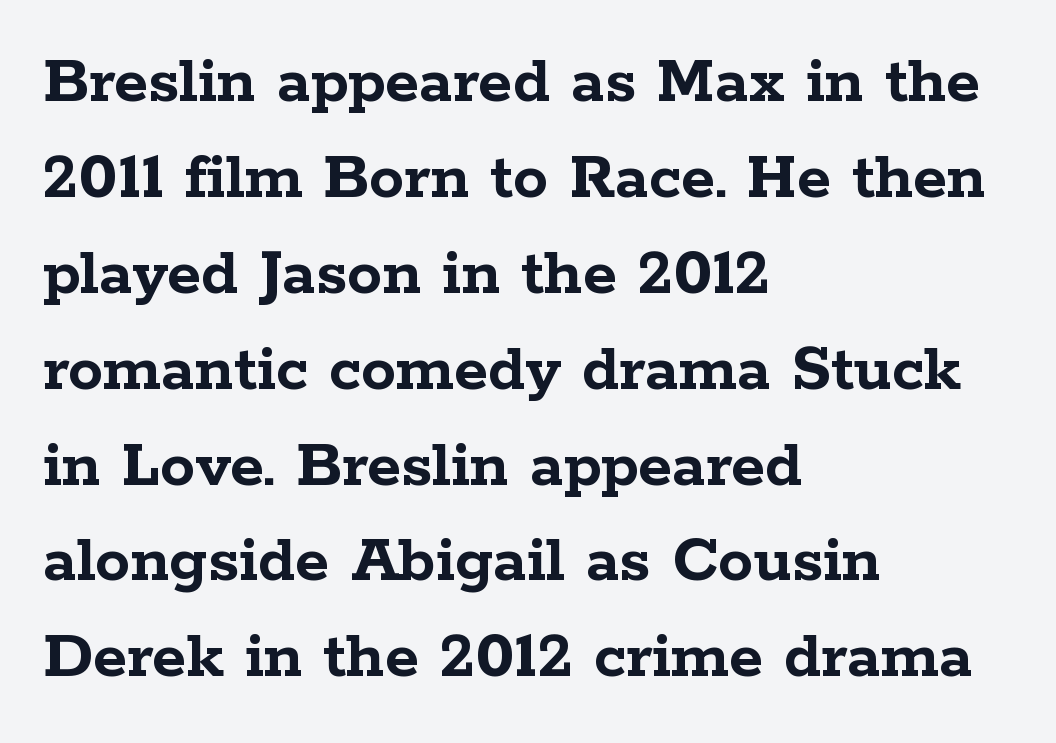
{"serif": "yes", "italic": "no", "bold": "yes", "weight": "semibold", "width": "wide", "stroke_contrast": "low", "x_height": "medium", "monospaced": "no", "underline": "no", "align": "left", "line_spacing": "normal", "line_spacing_ratio": 1.37, "letter_spacing": "normal", "letter_spacing_em": 0.0, "glyph_px": 70}
